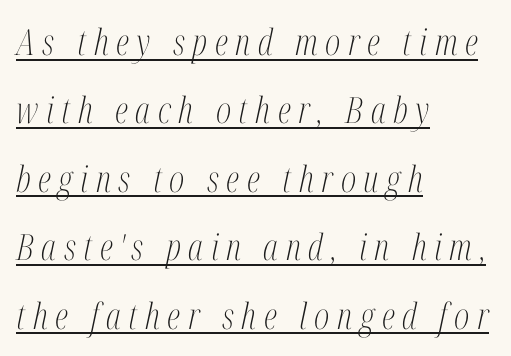
The image shows 36 px light, condensed serif type, italic (leaning right); set left-aligned, loose line spacing (1.9x), unusually wide letter spacing (+0.21 em), underlined; medium stroke contrast and a medium x-height.
